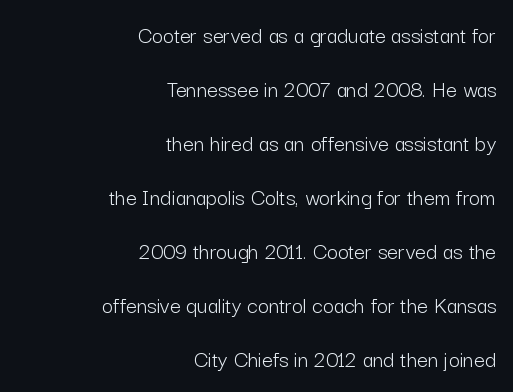
Do the letters lean? They stand straight. A light-to-regular cut is what we see here. Underline: absent. These lines are set flush right with a ragged left edge.
